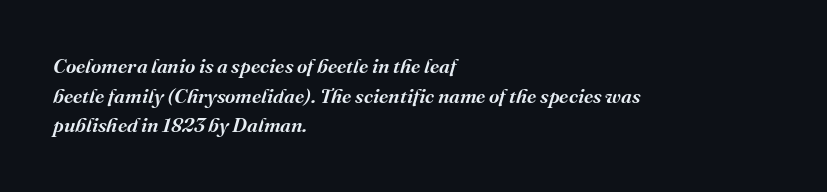
{"italic": "yes", "lean": "right", "slant_degrees": 16, "bold": "semi", "underline": "no", "align": "left", "line_spacing": "normal", "line_spacing_ratio": 1.48, "letter_spacing": "normal", "letter_spacing_em": 0.0, "glyph_px": 20}
